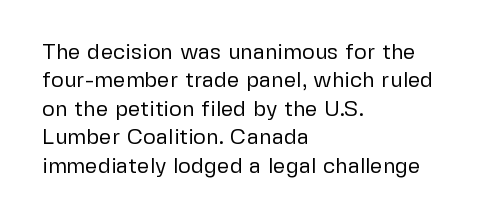
The image shows 22 px text type, upright; set left-aligned, normal line spacing (1.29x), normal letter spacing, not underlined.
